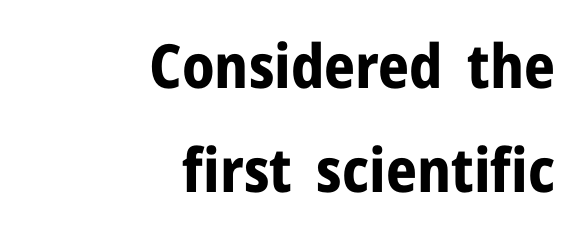
Q: Is the text bold? A: Yes.
Q: Is the text italic (slanted)? A: No, it is upright.
Q: Is the typeface a serif or a sans-serif typeface? A: Sans-serif.
Q: Is the text underlined? A: No.
Q: How is the paragraph aligned? A: Right-aligned.
Q: Is the spacing between letters normal or unusually wide? A: Normal.
Q: Width (condensed, normal, or wide)? A: Normal.
Q: Stroke contrast? A: Low.
Q: x-height? A: Medium.
Q: Monospaced? A: No.
